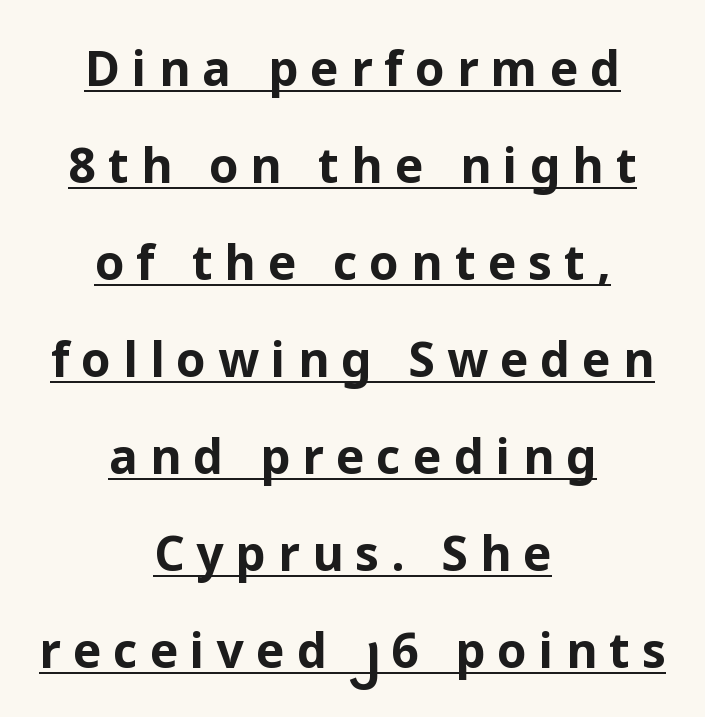
The lines are spread far apart with generous leading. The face used here is proportionally spaced, like ordinary book or web type. Loose tracking; the words dissolve into strings of separated letters. The rag falls on both sides of this text block equally. Unlike italic type, these characters show no tilt at all.
